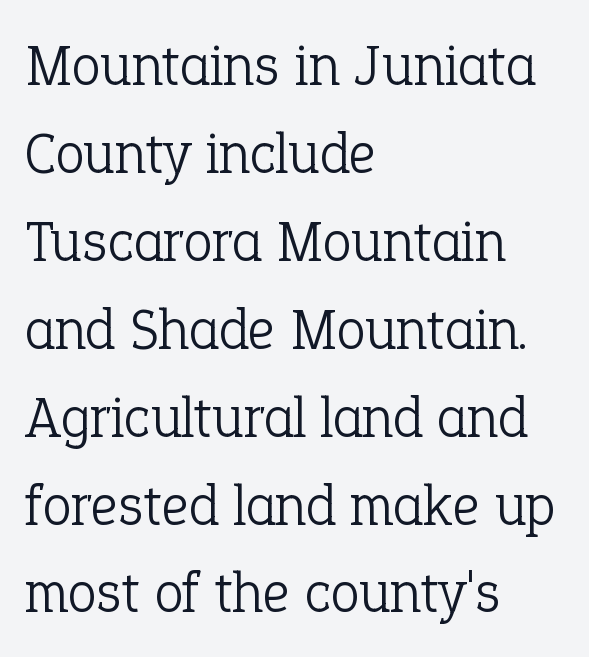
Q: Is the text bold? A: No.
Q: Is the text italic (slanted)? A: No, it is upright.
Q: Is the typeface a serif or a sans-serif typeface? A: Serif.
Q: Is the text underlined? A: No.
Q: How is the paragraph aligned? A: Left-aligned.
Q: Is the spacing between letters normal or unusually wide? A: Normal.
Q: Is the spacing between lines tight, normal or loose? A: Normal.
Q: Width (condensed, normal, or wide)? A: Normal.
Q: Stroke contrast? A: Low.
Q: x-height? A: Medium.
Q: Monospaced? A: No.
